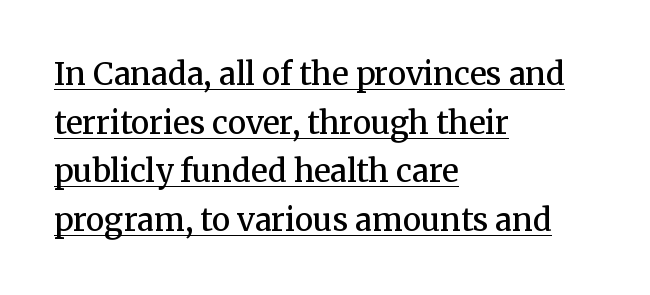
Q: Is the text bold? A: Semi-bold.
Q: Is the text italic (slanted)? A: No, it is upright.
Q: Is the typeface a serif or a sans-serif typeface? A: Serif.
Q: Is the text underlined? A: Yes.
Q: How is the paragraph aligned? A: Left-aligned.
Q: Is the spacing between letters normal or unusually wide? A: Normal.
Q: Is the spacing between lines tight, normal or loose? A: Normal.
Q: Width (condensed, normal, or wide)? A: Normal.
Q: Stroke contrast? A: Medium.
Q: x-height? A: Medium.
Q: Monospaced? A: No.
